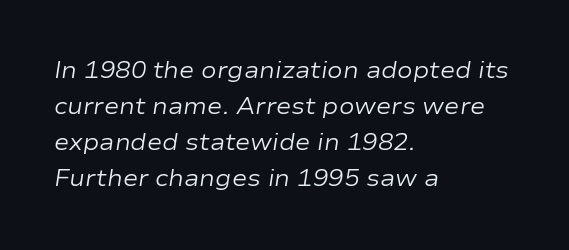
Q: Is the text bold? A: No.
Q: Is the text italic (slanted)? A: Yes, it leans right by about 9 degrees.
Q: Is the text underlined? A: No.
Q: How is the paragraph aligned? A: Left-aligned.
Q: Is the spacing between letters normal or unusually wide? A: Normal.
Q: Is the spacing between lines tight, normal or loose? A: Normal.
